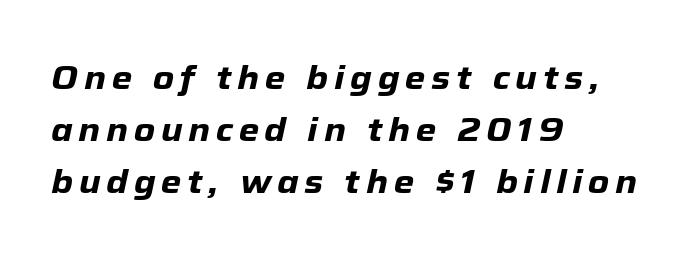
The image shows 33 px heavy type, italic (leaning right); set left-aligned, normal line spacing (1.57x), not underlined; low stroke contrast and a medium x-height.
